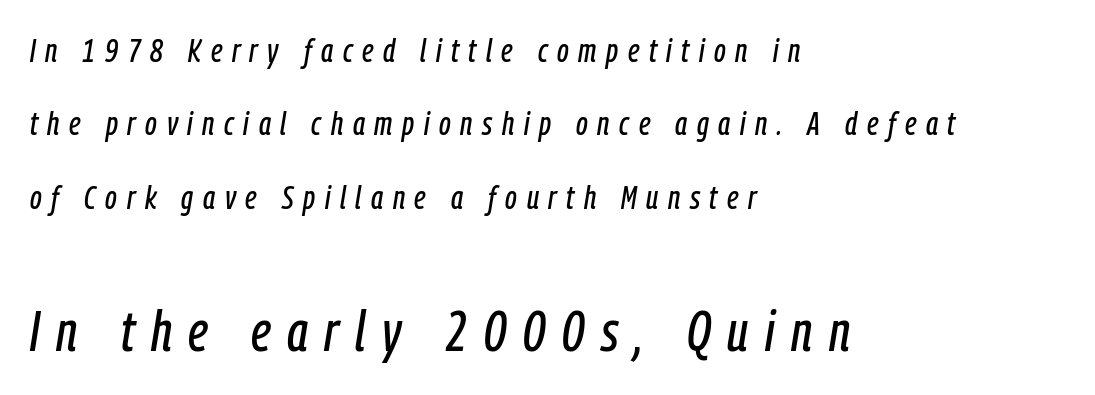
The image shows 57 px condensed type, italic (leaning right); set left-aligned, loose line spacing (2.22x), unusually wide letter spacing (+0.29 em), not underlined; the second (bottom) block is 1.73x larger; low stroke contrast and a medium x-height.
